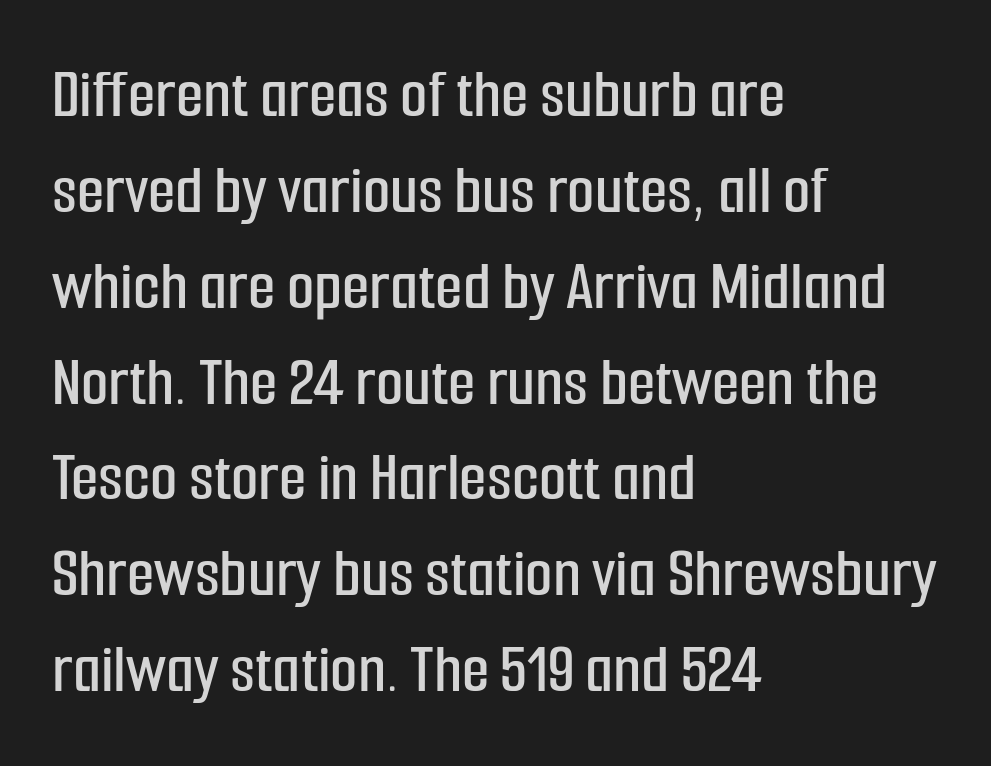
One glance says typical: line gaps are just what's usual. Varying glyph widths throughout — classic text-font behaviour. You can tell it's not italic because the verticals are truly vertical. You can tell from the bare stems that sans-serif type was used.
